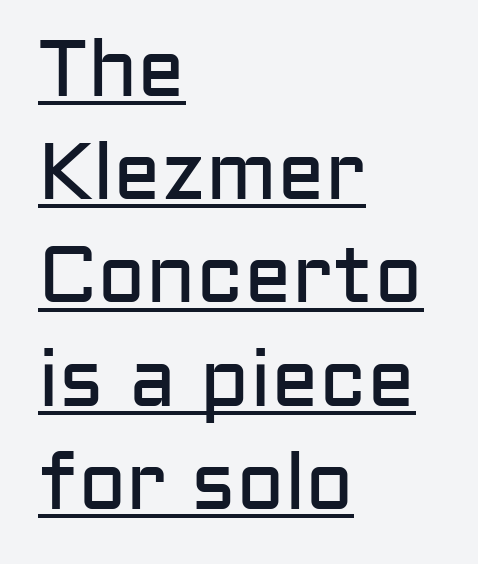
{"serif": "no", "italic": "no", "bold": "no", "weight": "regular", "width": "normal", "stroke_contrast": "low", "x_height": "medium", "monospaced": "no", "underline": "yes", "align": "left", "line_spacing": "normal", "line_spacing_ratio": 1.29, "letter_spacing": "normal", "letter_spacing_em": 0.0, "glyph_px": 80}
